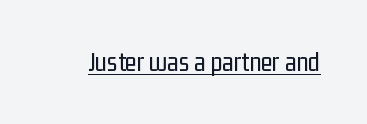
Vertical stems look standard width or narrower in stroke. This sample carries an underscore along the baseline area. Notice how the stems are strictly vertical — no italics here. Spacing between characters is what you'd get straight out of the box.
